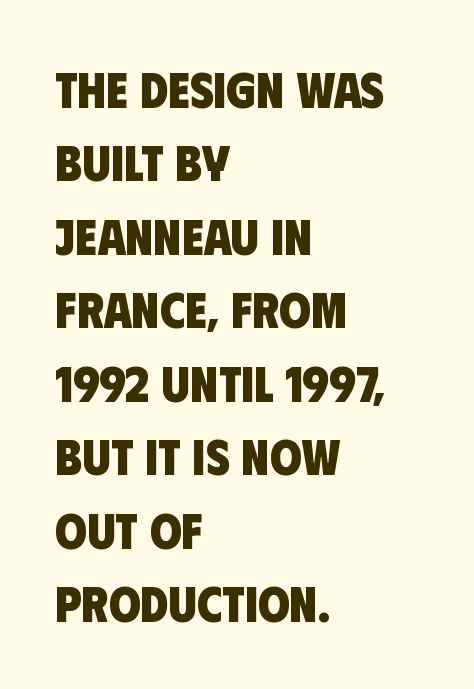
Horizontal alignment here is leftward, the default for most running prose. Stroke thickness is high; the sample reads as a true bold. The passage shown is typed in a proportional face where columns would drift. Line spacing here is normal.
